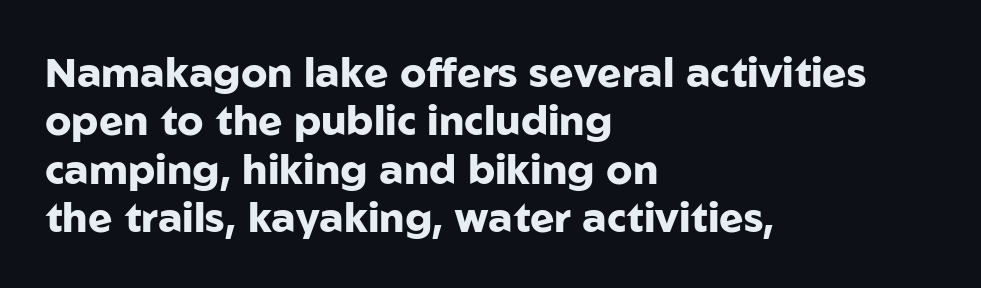
The letters sit at their default tracking, neither squeezed nor spread. The string is rendered with underlining switched off. Students, this is bold: see how much ink each stroke carries. The characters display no serif detailing; their extremities are plain. Here the designer chose a conventional face with non-uniform glyph widths.
